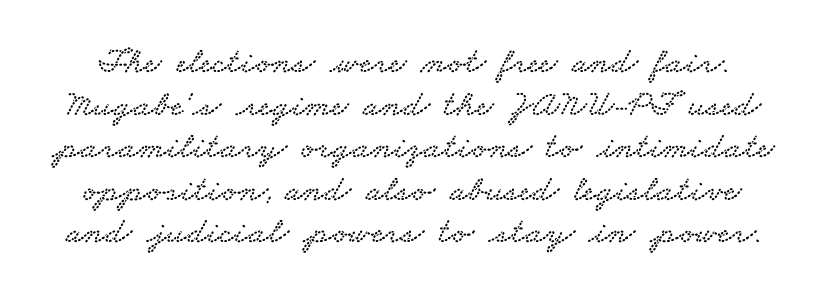
The image shows 37 px wide serif type; set tight line spacing (1.15x), normal letter spacing, not underlined; low stroke contrast and a small x-height.
